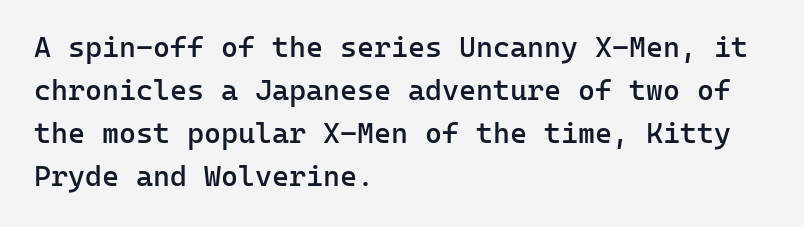
{"serif": "no", "italic": "no", "bold": "semi", "weight": "semibold", "width": "normal", "stroke_contrast": "low", "x_height": "medium", "monospaced": "yes", "underline": "no", "align": "left", "line_spacing": "normal", "line_spacing_ratio": 1.48, "letter_spacing": "normal", "letter_spacing_em": 0.0, "glyph_px": 29}
